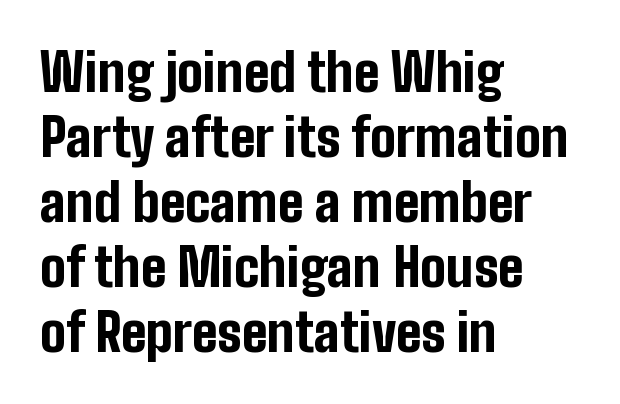
The image shows 52 px bold, condensed sans-serif type, upright; set left-aligned, normal line spacing (1.25x), normal letter spacing, not underlined; low stroke contrast and a medium x-height.
